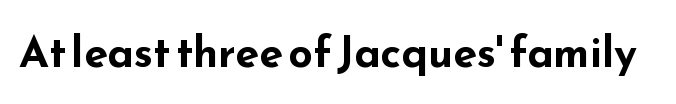
Q: Is the text bold? A: Yes.
Q: Is the text italic (slanted)? A: No, it is upright.
Q: Is the typeface a serif or a sans-serif typeface? A: Sans-serif.
Q: Is the text underlined? A: No.
Q: Is the spacing between letters normal or unusually wide? A: Normal.
Q: Width (condensed, normal, or wide)? A: Wide.
Q: Stroke contrast? A: Low.
Q: x-height? A: Small.
Q: Monospaced? A: No.
